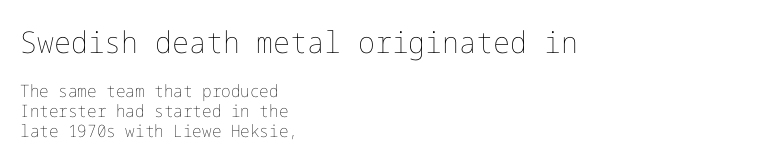
Type size steps down from the first block to the second. Is the block centered? No — it sits flush against the left margin. Weight: not bold — regular or lighter. Only glyphs here, with clear space below each row. Leading: reduced.
